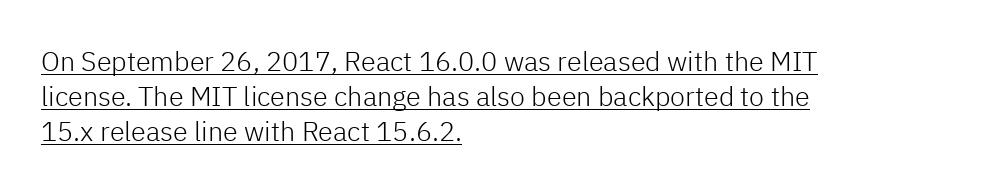
Teacher's note: observe the even left margin — that is flush-left alignment. Decoration check: the copy is underlined. The line-height multiplier appears to be the usual default. You could call the tracking neutral — neither tight nor loose. A light-to-regular cut is what we see here. A roman cut, with each character standing at attention.
